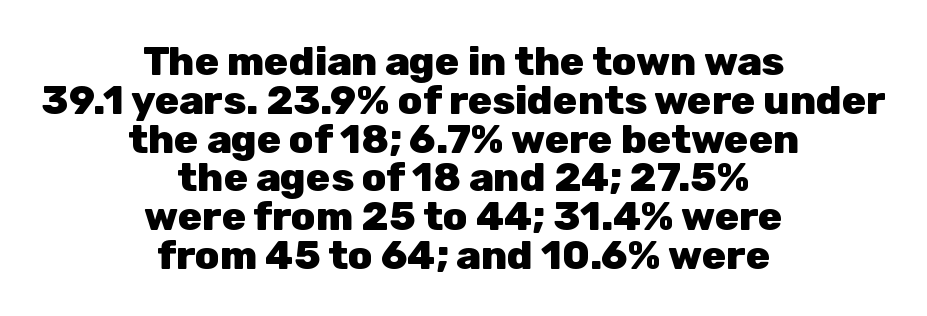
Nobody drew a line under any word here. Strong, thick strokes mark this as bold type. No italicization has been applied; the sample stays upright. How are the letters spaced? Ordinarily, with no added tracking. The vertical gap from one line to the next is small. The face used here is proportionally spaced, like ordinary book or web type.
